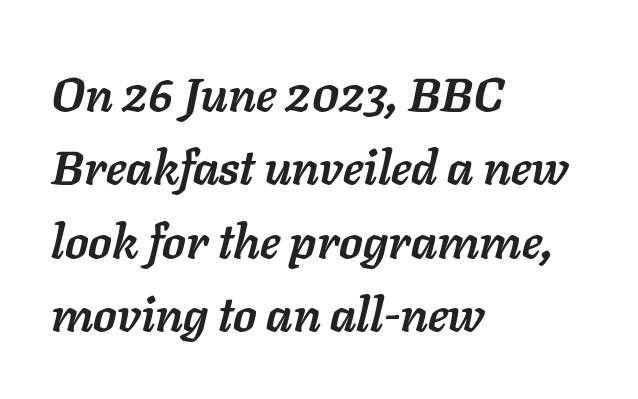
The image shows 48 px semibold type, italic (leaning right); set left-aligned, normal line spacing (1.53x), normal letter spacing, not underlined; low stroke contrast and a medium x-height.
